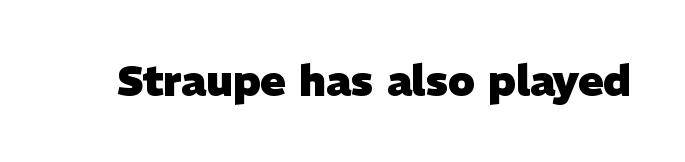
The image shows 42 px heavy sans-serif type; set normal letter spacing, not underlined; low stroke contrast and a medium x-height.
